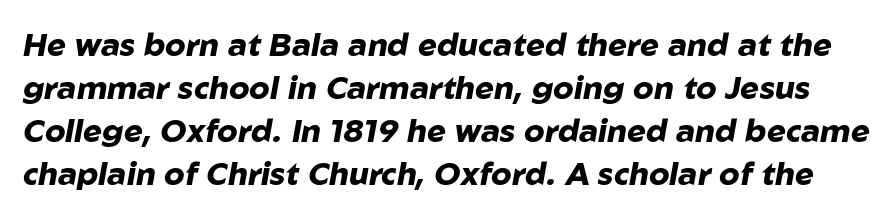
{"italic": "yes", "lean": "right", "slant_degrees": 10, "bold": "yes", "weight": "heavy", "width": "normal", "stroke_contrast": "low", "x_height": "medium", "monospaced": "no", "underline": "no", "line_spacing": "normal", "line_spacing_ratio": 1.34, "letter_spacing": "normal", "letter_spacing_em": 0.0, "glyph_px": 32}
